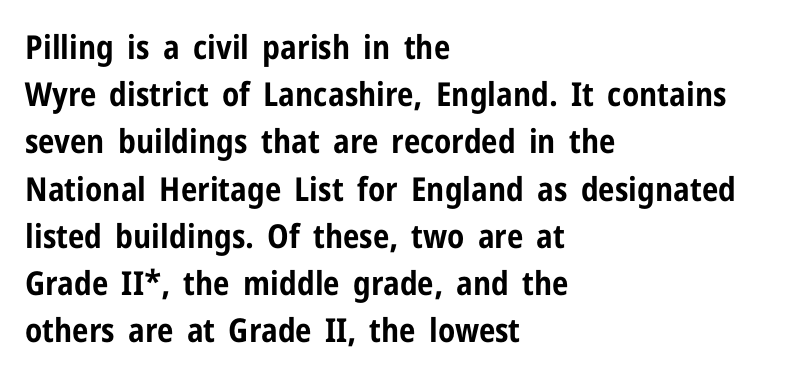
Style check: upright. A dark, heavy texture on the line: the type is bold. No word sits above an underline. Letterform terminals end flat and unadorned throughout the passage. Short note: letters normally spaced. Teacher's note: observe the even left margin — that is flush-left alignment.
